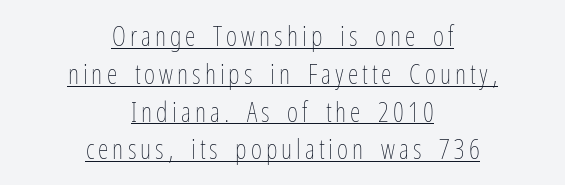
Q: Is the text bold? A: No.
Q: Is the text italic (slanted)? A: No, it is upright.
Q: Is the text underlined? A: Yes.
Q: How is the paragraph aligned? A: Centered.
Q: Is the spacing between lines tight, normal or loose? A: Normal.
